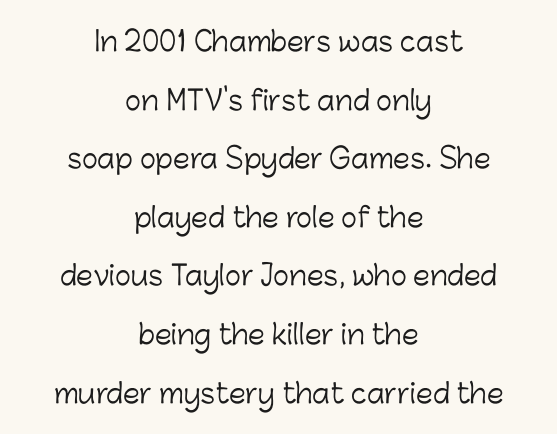
Q: Is the text bold? A: No.
Q: Is the text italic (slanted)? A: No, it is upright.
Q: Is the text underlined? A: No.
Q: How is the paragraph aligned? A: Centered.
Q: Is the spacing between letters normal or unusually wide? A: Normal.
Q: Is the spacing between lines tight, normal or loose? A: Loose.
